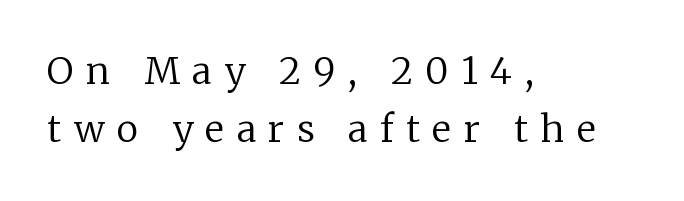
Q: Is the text bold? A: No.
Q: Is the text italic (slanted)? A: No, it is upright.
Q: Is the typeface a serif or a sans-serif typeface? A: Serif.
Q: Is the text underlined? A: No.
Q: How is the paragraph aligned? A: Left-aligned.
Q: Is the spacing between letters normal or unusually wide? A: Unusually wide.
Q: Is the spacing between lines tight, normal or loose? A: Normal.
Q: Width (condensed, normal, or wide)? A: Normal.
Q: Stroke contrast? A: Low.
Q: x-height? A: Medium.
Q: Monospaced? A: No.
